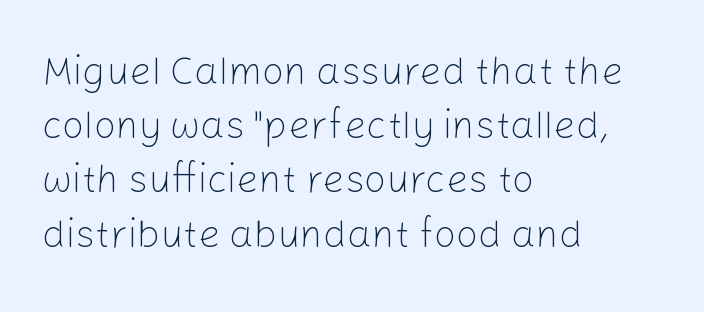
The image shows 39 px light sans-serif type, upright; set left-aligned, normal line spacing (1.39x), normal letter spacing, not underlined; low stroke contrast and a medium x-height.
